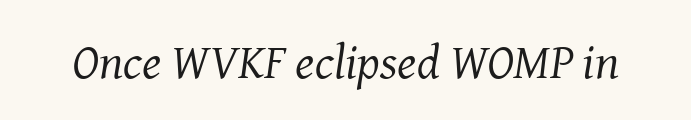
Q: Is the text bold? A: No.
Q: Is the text italic (slanted)? A: Yes, it leans right by about 8 degrees.
Q: Is the typeface a serif or a sans-serif typeface? A: Serif.
Q: Is the text underlined? A: No.
Q: Is the spacing between letters normal or unusually wide? A: Normal.
Q: Width (condensed, normal, or wide)? A: Normal.
Q: Stroke contrast? A: Medium.
Q: x-height? A: Medium.
Q: Monospaced? A: No.
